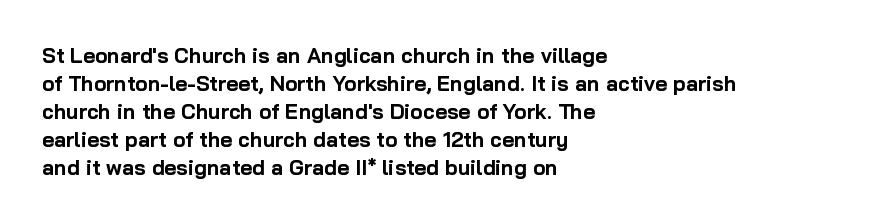
The image shows 21 px bold type, upright; set left-aligned, normal line spacing (1.33x), normal letter spacing, not underlined.
